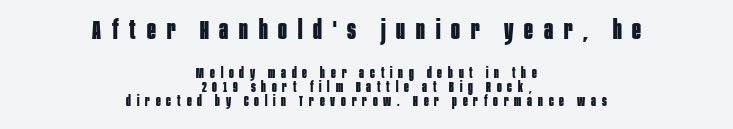
These lines were composed using upright roman letters. Underline: absent. The composition opens big and finishes small. Successive baselines arrive quickly, one right under another. Compared with typical body copy, the letter spacing here is much looser.
